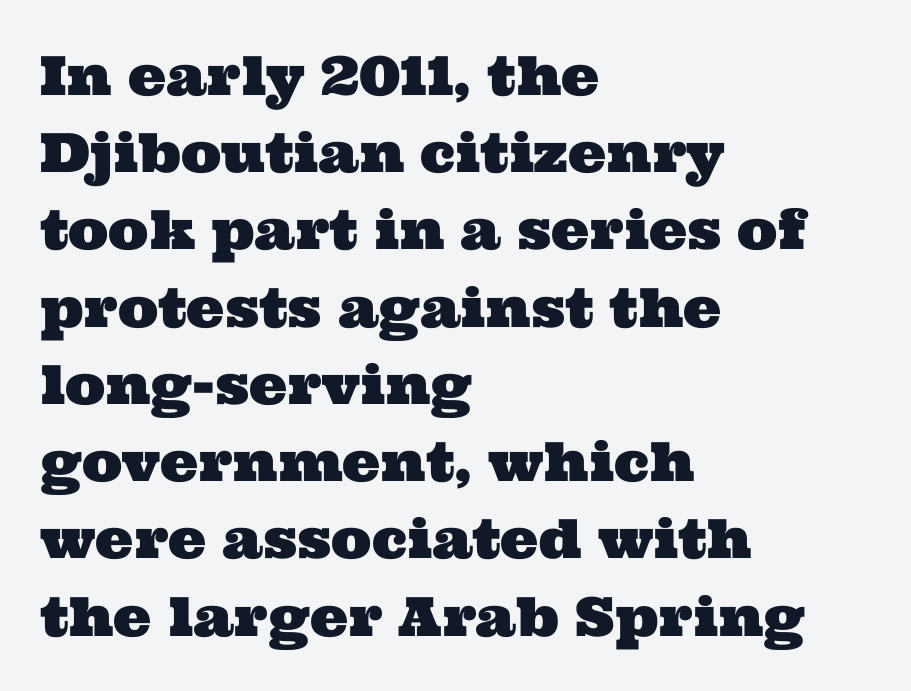
Where is the straight margin? On the left. Each letter keeps its own natural width here, so spacing adapts to shape. Vertically, the passage feels balanced, rows spaced as you'd expect. Beneath every word, the page is bare. Serif or sans? Serif — the stroke terminals have little feet. The line texture is even and compact thanks to regular tracking.
